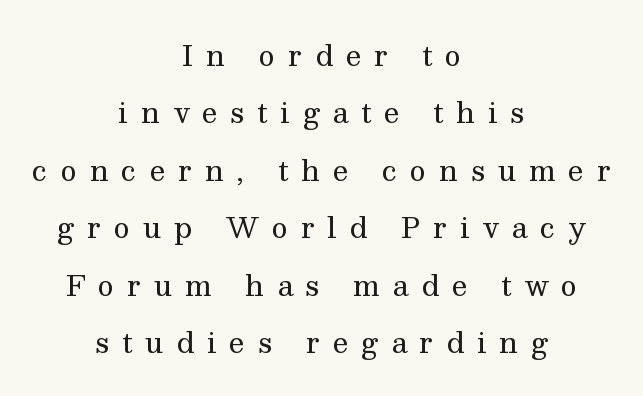
{"serif": "yes", "italic": "no", "bold": "no", "weight": "regular", "width": "normal", "stroke_contrast": "medium", "x_height": "medium", "monospaced": "no", "underline": "no", "align": "center", "line_spacing": "loose", "line_spacing_ratio": 2.05, "letter_spacing": "wide", "letter_spacing_em": 0.45, "glyph_px": 28}
